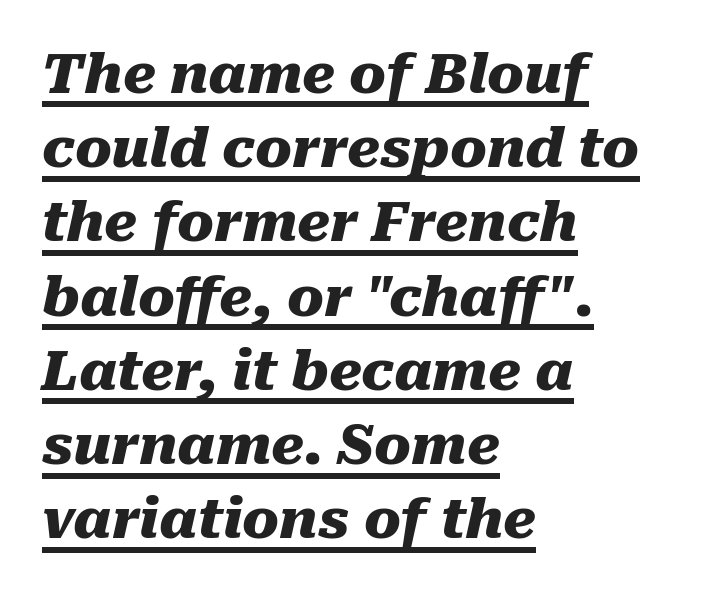
The letterforms sit shoulder to shoulder at normal distance. Note the varied advance widths — an 'i' is clearly narrower than an 'm'. Is the type bold? Yes — the strokes are clearly thick and heavy. A baseline rule has been typeset under these characters.
